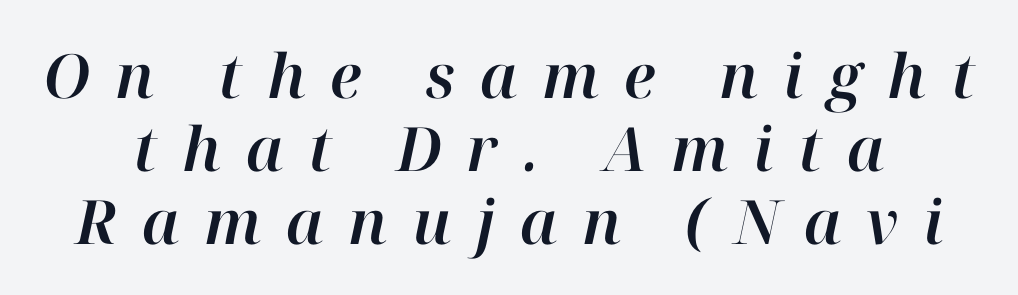
Proportional: the letters do not fall into vertical columns. An italicized treatment has been applied to the whole sample. Letter spacing: wide. The zone under the glyphs is completely vacant.
